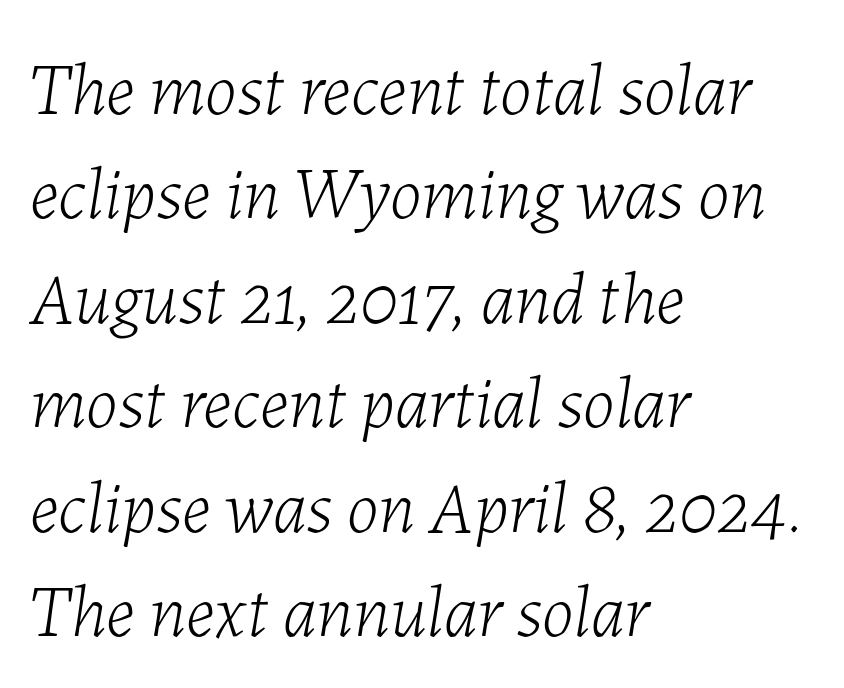
Spacing verdict: proportional, widths tailored to each character. Look at the tracking — it's just the regular setting, nothing added. Line beginnings align vertically; line endings do not. The space between consecutive lines is moderate. The weight tops out at a normal text grade.
